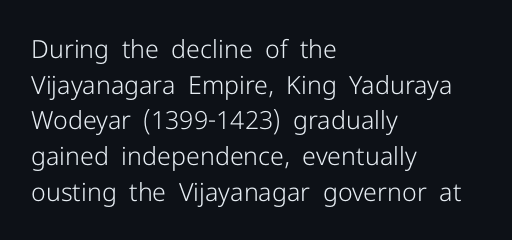
The image shows 25 px text type, upright; set left-aligned, normal line spacing (1.43x), normal letter spacing, not underlined.
